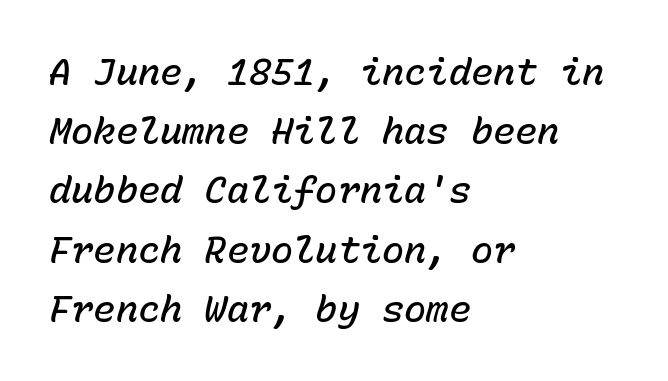
The setting favours the left margin, as ordinary paragraphs usually do. Each letter, wide or thin by design, is forced into the same width here. A typesetter would mark this as italic. Look at the stroke-to-counter ratio: somewhat heavy, a semibold.
